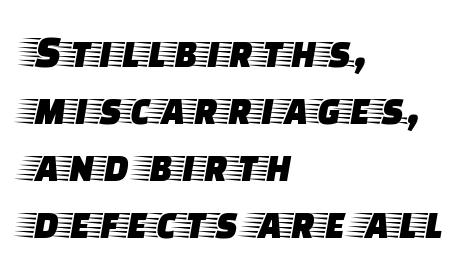
The image shows 46 px wide serif type; set left-aligned, line spacing 1.24x, normal letter spacing, not underlined; low stroke contrast and a large x-height.
